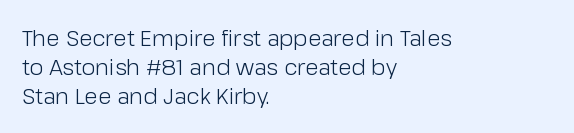
The image shows 22 px text type, upright; set left-aligned, normal line spacing (1.31x), normal letter spacing, not underlined.
